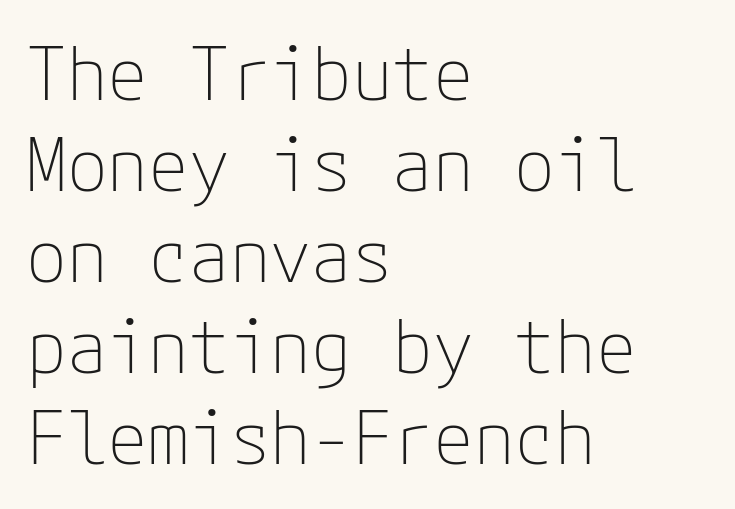
The image shows 74 px thin sans-serif type, upright; set left-aligned, line spacing 1.23x, normal letter spacing, not underlined; low stroke contrast and a medium x-height.
